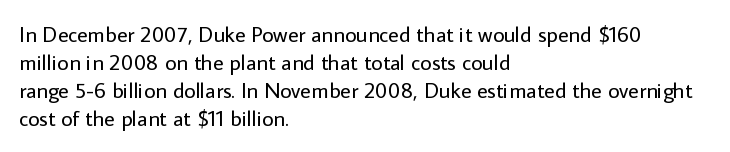
{"italic": "no", "bold": "no", "underline": "no", "align": "left", "line_spacing": "normal", "line_spacing_ratio": 1.28, "letter_spacing": "normal", "letter_spacing_em": 0.0, "glyph_px": 22}
